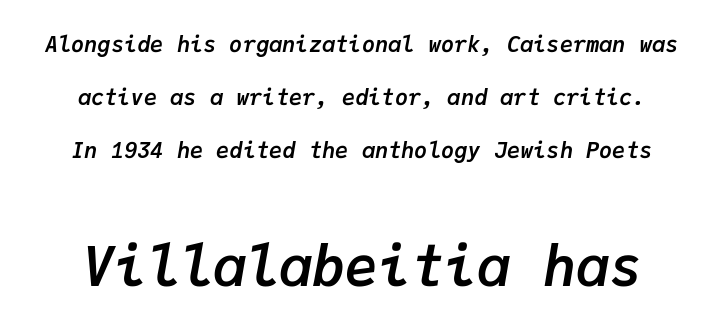
{"italic": "yes", "lean": "right", "slant_degrees": 9, "bold": "yes", "weight": "semibold", "width": "normal", "stroke_contrast": "low", "x_height": "medium", "monospaced": "yes", "underline": "no", "line_spacing": "loose", "line_spacing_ratio": 2.4, "letter_spacing": "normal", "letter_spacing_em": 0.0, "larger_block": "second", "size_ratio": 2.5, "glyph_px": 55}
